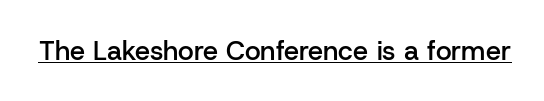
The image shows 27 px text type, upright; set normal letter spacing, underlined.
